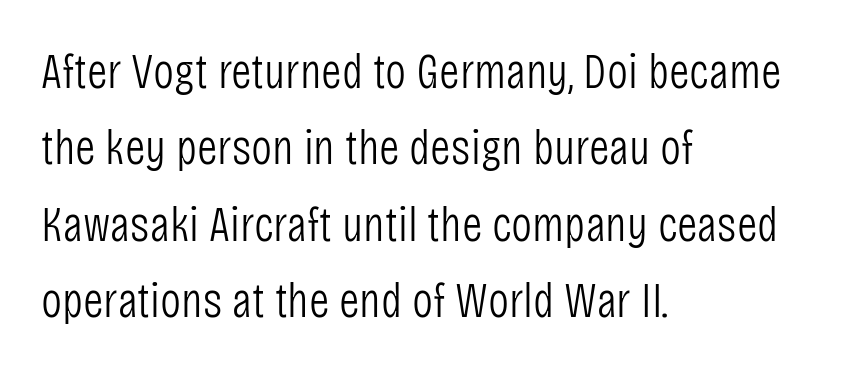
Does the leading feel generous? No, just average. The specimen reads as upright at a glance. The type is set solid horizontally, with unmodified tracking. The ragged edge is on the right, which tells us the setting is flush left. Stems and bowls with no extra thickness — not bold. The characters display no serif detailing; their extremities are plain.
